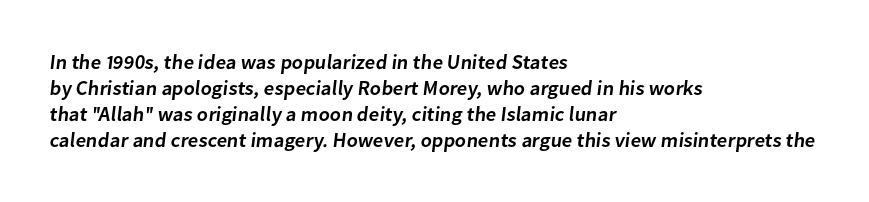
Q: Is the text bold? A: Semi-bold.
Q: Is the text underlined? A: No.
Q: How is the paragraph aligned? A: Left-aligned.
Q: Is the spacing between letters normal or unusually wide? A: Normal.
Q: Is the spacing between lines tight, normal or loose? A: Normal.
